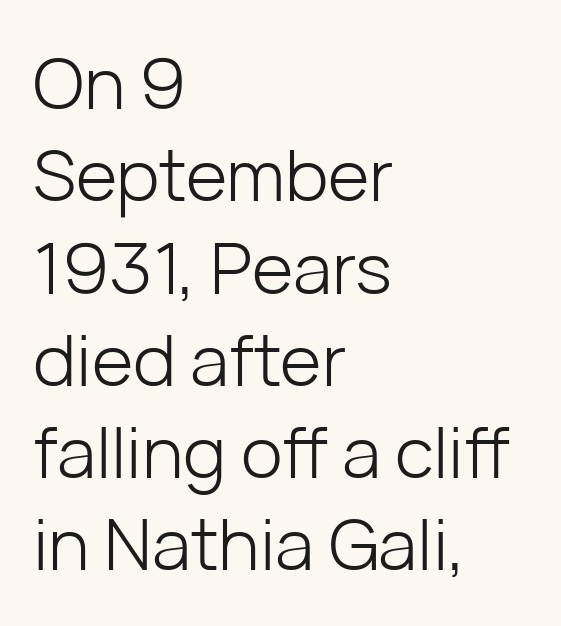
The image shows 71 px light sans-serif type, upright; set left-aligned, normal line spacing (1.3x), normal letter spacing, not underlined; low stroke contrast and a medium x-height.
